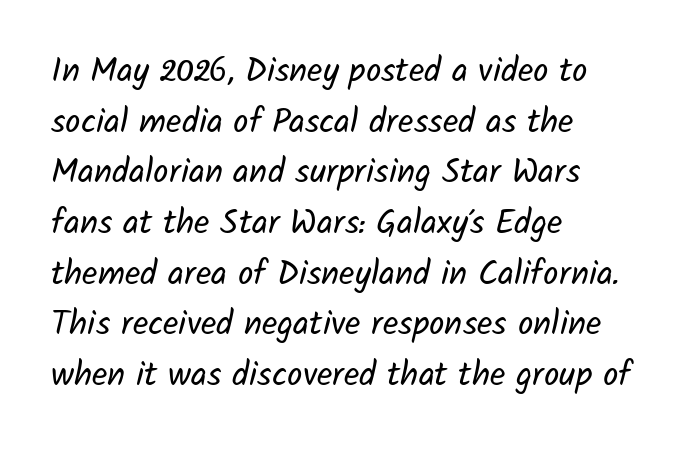
Q: Is the text bold? A: No.
Q: Is the typeface a serif or a sans-serif typeface? A: Sans-serif.
Q: Is the text underlined? A: No.
Q: How is the paragraph aligned? A: Left-aligned.
Q: Is the spacing between letters normal or unusually wide? A: Normal.
Q: Is the spacing between lines tight, normal or loose? A: Normal.
Q: Width (condensed, normal, or wide)? A: Normal.
Q: Stroke contrast? A: Low.
Q: x-height? A: Medium.
Q: Monospaced? A: No.
